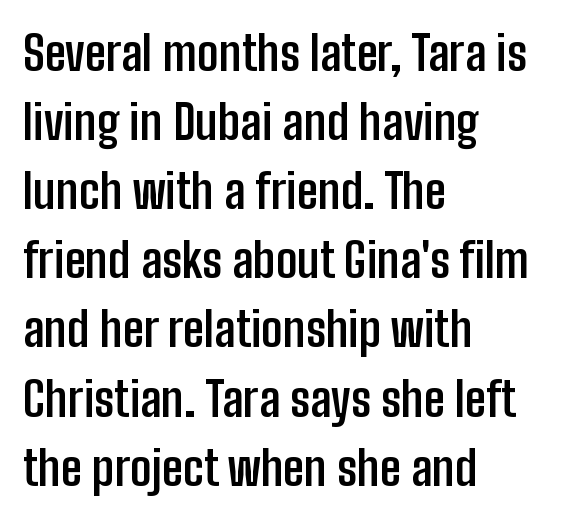
The image shows 48 px semibold, condensed sans-serif type, upright; set left-aligned, normal line spacing (1.44x), normal letter spacing, not underlined; low stroke contrast and a medium x-height.
